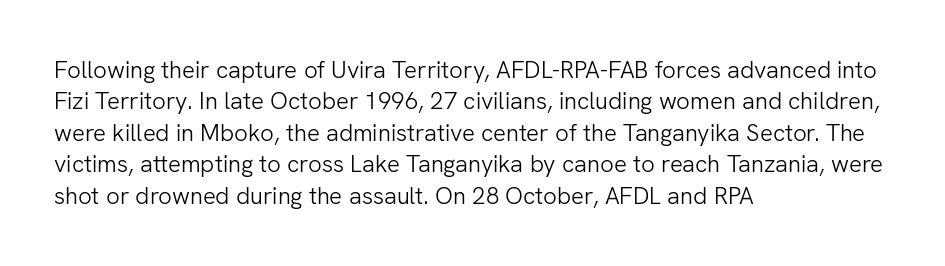
{"italic": "no", "bold": "no", "underline": "no", "align": "left", "line_spacing": "normal", "line_spacing_ratio": 1.31, "letter_spacing": "normal", "letter_spacing_em": 0.0, "glyph_px": 24}
